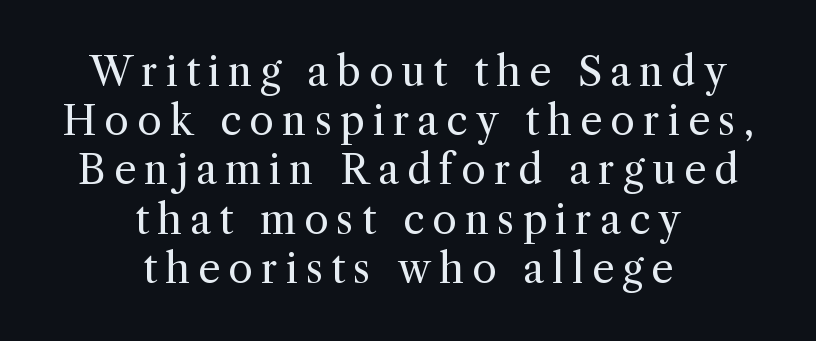
Q: Is the text bold? A: No.
Q: Is the text italic (slanted)? A: No, it is upright.
Q: Is the typeface a serif or a sans-serif typeface? A: Serif.
Q: Is the text underlined? A: No.
Q: How is the paragraph aligned? A: Centered.
Q: Is the spacing between letters normal or unusually wide? A: Unusually wide.
Q: Width (condensed, normal, or wide)? A: Normal.
Q: x-height? A: Medium.
Q: Monospaced? A: No.
